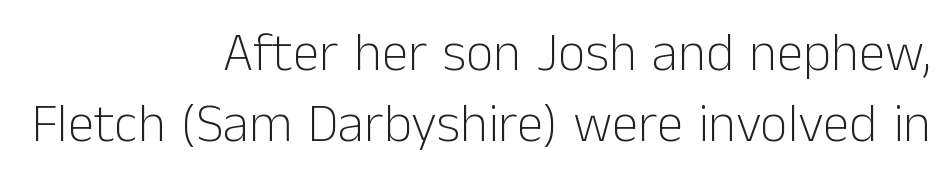
Q: Is the text bold? A: No.
Q: Is the text italic (slanted)? A: No, it is upright.
Q: Is the typeface a serif or a sans-serif typeface? A: Sans-serif.
Q: Is the text underlined? A: No.
Q: How is the paragraph aligned? A: Right-aligned.
Q: Is the spacing between letters normal or unusually wide? A: Normal.
Q: Is the spacing between lines tight, normal or loose? A: Normal.
Q: Width (condensed, normal, or wide)? A: Normal.
Q: Stroke contrast? A: Low.
Q: x-height? A: Medium.
Q: Monospaced? A: No.
